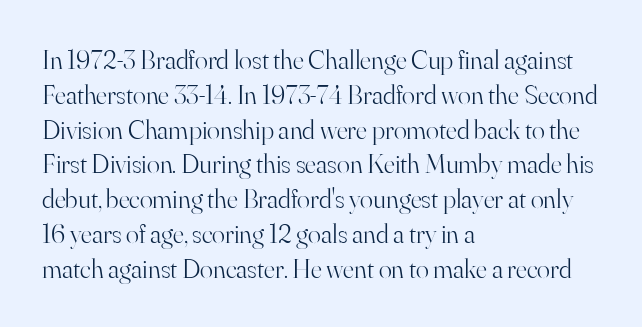
{"italic": "no", "bold": "no", "underline": "no", "align": "left", "line_spacing": "normal", "line_spacing_ratio": 1.29, "letter_spacing": "normal", "letter_spacing_em": 0.0, "glyph_px": 27}
